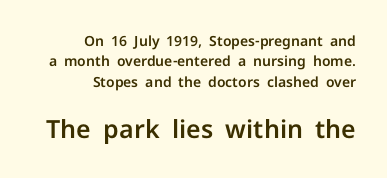
The image shows 25 px text type, upright; set right-aligned, normal line spacing (1.46x), normal letter spacing, not underlined; the second (bottom) block is 1.79x larger.
